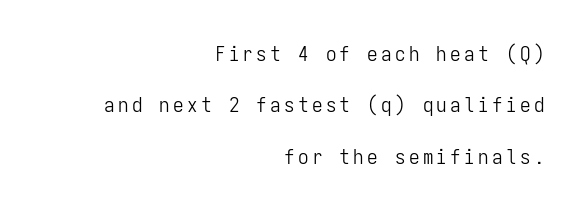
{"italic": "no", "bold": "no", "underline": "no", "align": "right", "line_spacing": "loose", "line_spacing_ratio": 2.45, "glyph_px": 21}
